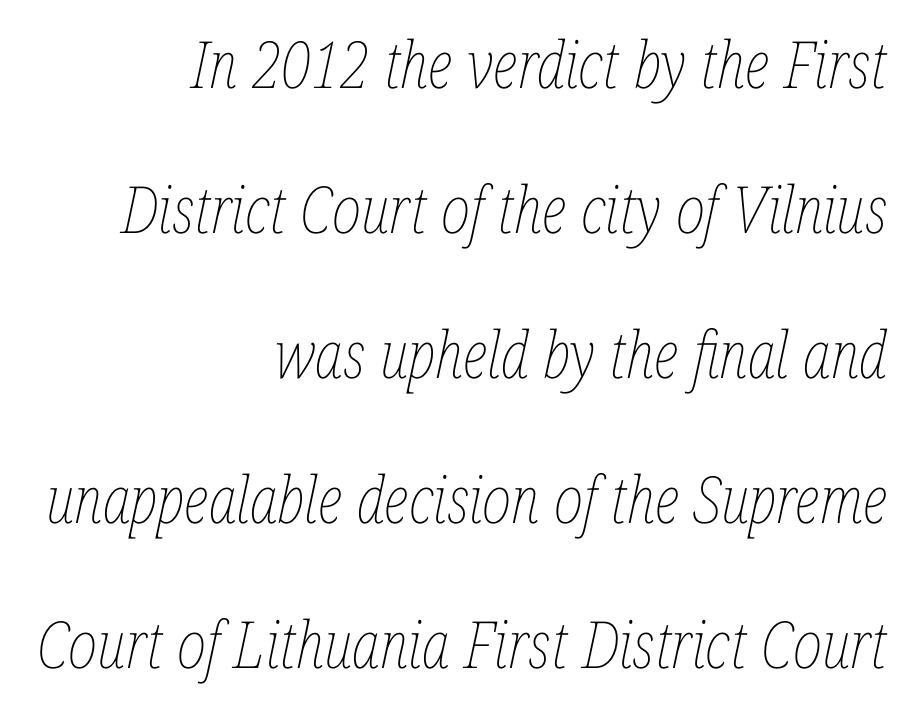
{"italic": "yes", "lean": "right", "slant_degrees": 12, "bold": "no", "weight": "thin", "width": "condensed", "stroke_contrast": "low", "x_height": "medium", "monospaced": "no", "underline": "no", "align": "right", "line_spacing": "loose", "line_spacing_ratio": 2.23, "letter_spacing": "normal", "letter_spacing_em": 0.0, "glyph_px": 65}
